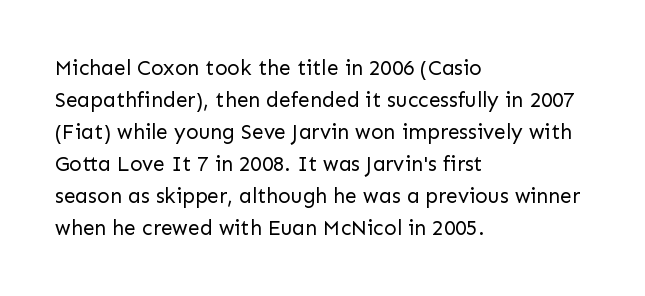
Vertical strokes here are truly vertical. The paragraph has a hard left edge and a soft right edge. The rendering uses a moderate line-height, typical for paragraphs. The cut favours lightness, reaching ordinary text weight at its darkest.
